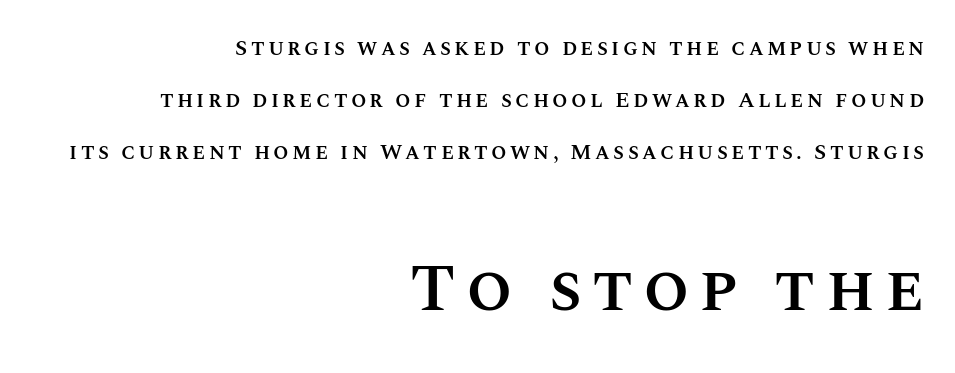
{"italic": "no", "bold": "semi", "weight": "semibold", "width": "normal", "stroke_contrast": "medium", "x_height": "large", "monospaced": "no", "underline": "no", "align": "right", "line_spacing": "loose", "line_spacing_ratio": 2.37, "larger_block": "second", "size_ratio": 3.0, "glyph_px": 66}
